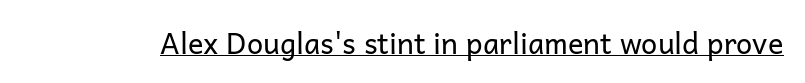
Q: Is the text bold? A: No.
Q: Is the text italic (slanted)? A: No, it is upright.
Q: Is the typeface a serif or a sans-serif typeface? A: Sans-serif.
Q: Is the text underlined? A: Yes.
Q: Is the spacing between letters normal or unusually wide? A: Normal.
Q: Width (condensed, normal, or wide)? A: Normal.
Q: Stroke contrast? A: Low.
Q: x-height? A: Medium.
Q: Monospaced? A: No.
